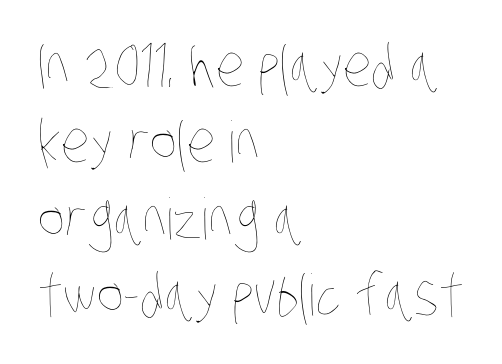
The image shows 57 px thin, condensed type; set left-aligned, normal line spacing (1.34x), normal letter spacing, not underlined; low stroke contrast and a large x-height.
